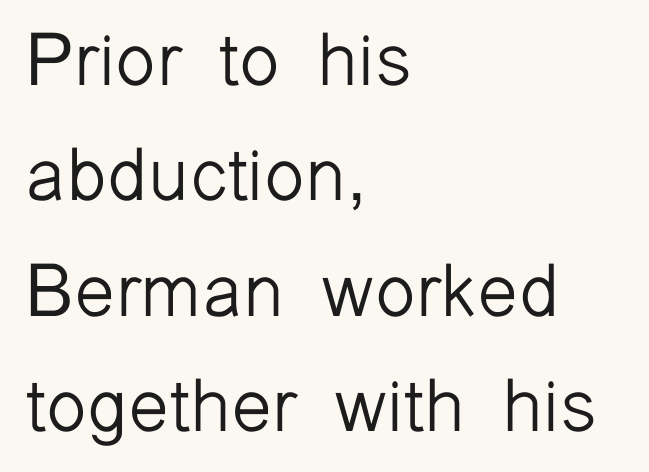
The image shows 74 px light sans-serif type, upright; set left-aligned, normal line spacing (1.56x), normal letter spacing, not underlined; low stroke contrast and a medium x-height.
